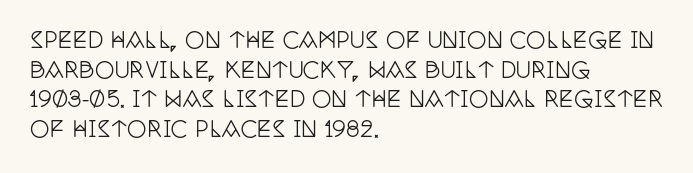
The passage shown stacks its lines at a standard gap. Look at the tracking — it's just the regular setting, nothing added. A typesetter would mark this as roman, not italic. Underlining? Definitely not there. One-word summary of the alignment: left.
